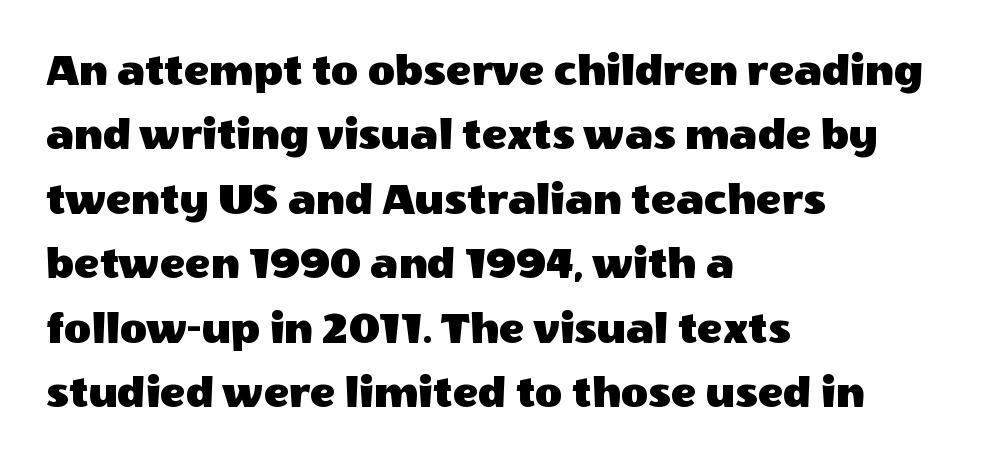
The image shows 47 px sans-serif type, upright; set left-aligned, normal line spacing (1.37x), normal letter spacing, not underlined; a large x-height.
